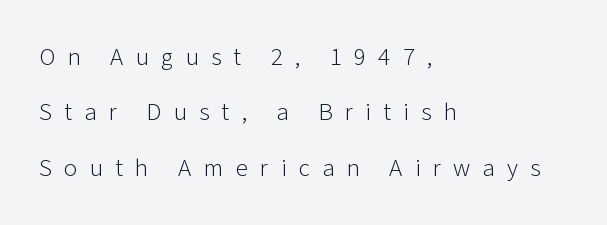
Q: Is the text bold? A: No.
Q: Is the text italic (slanted)? A: No, it is upright.
Q: Is the text underlined? A: No.
Q: How is the paragraph aligned? A: Left-aligned.
Q: Is the spacing between letters normal or unusually wide? A: Unusually wide.
Q: Is the spacing between lines tight, normal or loose? A: Loose.
